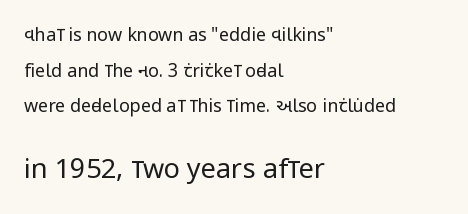
{"italic": "no", "bold": "no", "underline": "no", "align": "left", "line_spacing": "loose", "line_spacing_ratio": 1.98, "letter_spacing": "normal", "letter_spacing_em": 0.0, "larger_block": "second", "size_ratio": 1.5, "glyph_px": 27}
